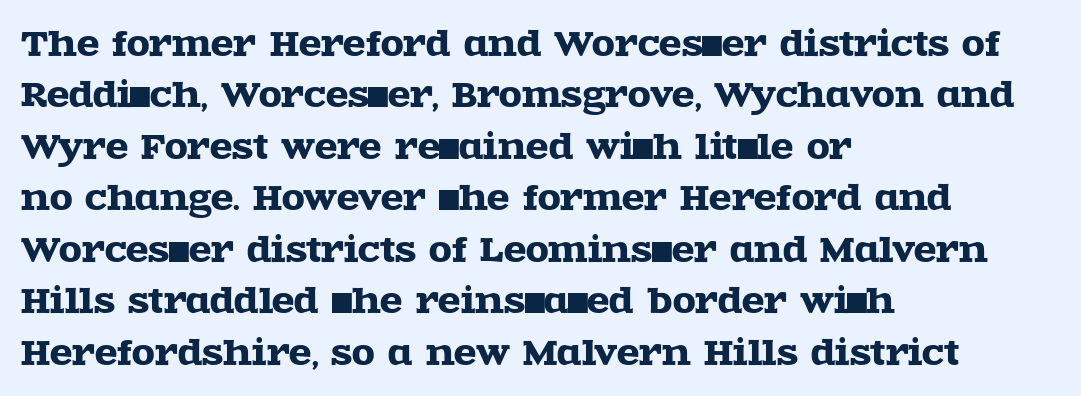
The image shows 33 px wide serif type, upright; set left-aligned, normal line spacing (1.56x), normal letter spacing, not underlined; a large x-height.
